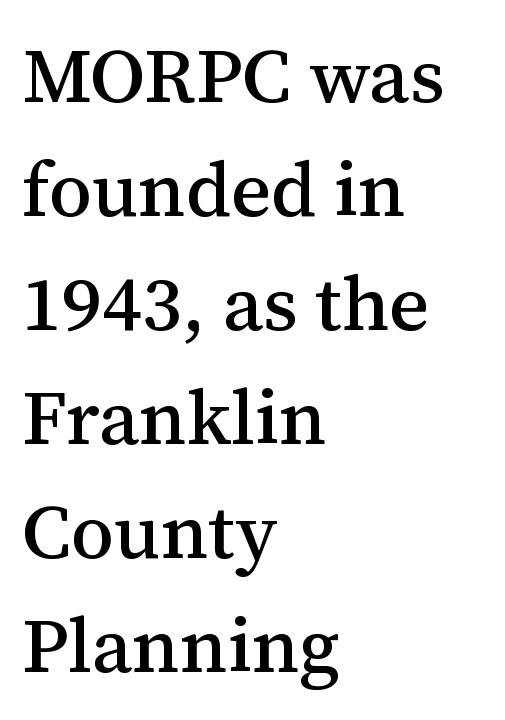
Glyph-to-glyph distance matches everyday printed text. Whoever set this chose a conventional vertical rhythm. Each row of text sits above clean, open space. All the whitespace from short lines collects on the right.
